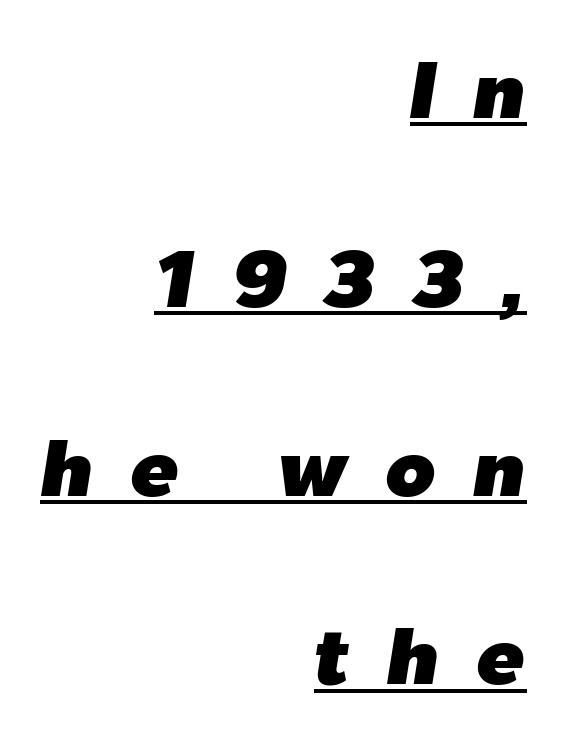
{"italic": "yes", "lean": "right", "slant_degrees": 9, "width": "normal", "stroke_contrast": "low", "x_height": "medium", "monospaced": "no", "underline": "yes", "align": "right", "line_spacing": "loose", "line_spacing_ratio": 2.36, "letter_spacing": "wide", "letter_spacing_em": 0.47, "glyph_px": 80}
